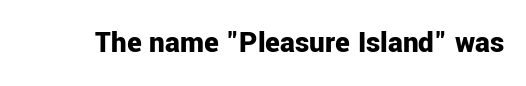
Q: Is the text bold? A: Yes.
Q: Is the text italic (slanted)? A: No, it is upright.
Q: Is the typeface a serif or a sans-serif typeface? A: Sans-serif.
Q: Is the text underlined? A: No.
Q: Is the spacing between letters normal or unusually wide? A: Normal.
Q: Width (condensed, normal, or wide)? A: Normal.
Q: Stroke contrast? A: Low.
Q: x-height? A: Medium.
Q: Monospaced? A: No.
